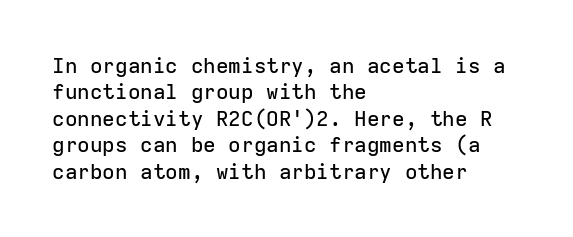
Q: Is the text italic (slanted)? A: No, it is upright.
Q: Is the text underlined? A: No.
Q: How is the paragraph aligned? A: Left-aligned.
Q: Is the spacing between letters normal or unusually wide? A: Normal.
Q: Is the spacing between lines tight, normal or loose? A: Normal.
